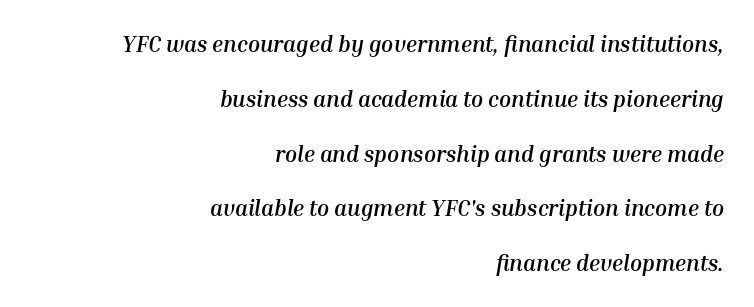
The image shows 22 px bold type, italic (leaning right); set right-aligned, loose line spacing (2.49x), normal letter spacing, not underlined.
